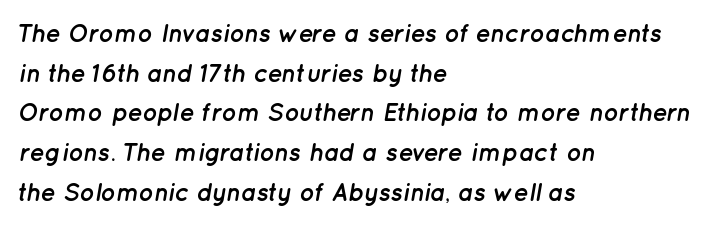
Strong, thick strokes mark this as bold type. Beneath every word, the page is bare. The passage shown has conventional tracking throughout. The ragged edge is on the right, which tells us the setting is flush left. Regarding leading, the lines here are spaced in the standard way. The face used here has a pronounced slope to its letters.
